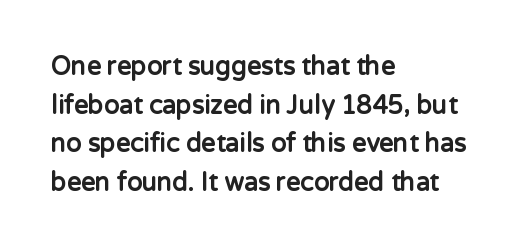
The image shows 25 px bold type, upright; set left-aligned, normal line spacing (1.55x), normal letter spacing, not underlined.
